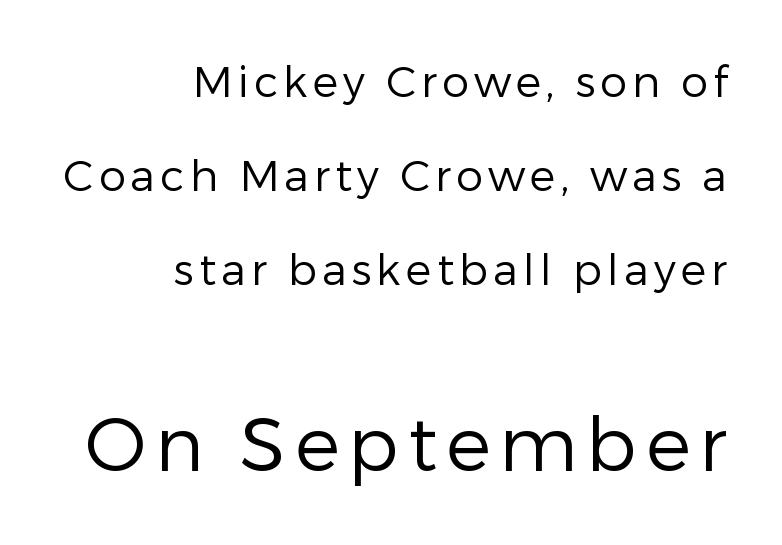
Bigger letters appear in the bottom chunk; the top chunk is reduced. The type sits square on the baseline with zero lean. Regarding leading, the lines here are spaced well apart. Is this a sans? Yes — the strokes have no serifs. This is not heavy type; no bold has been used. Nobody drew a line under any word here.
